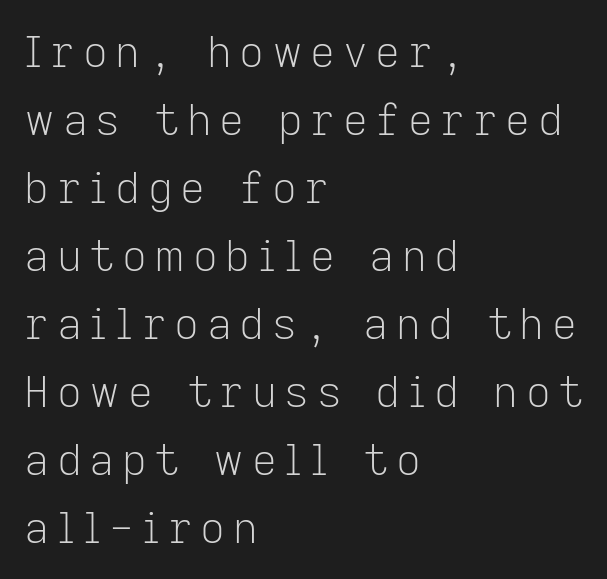
The image shows 43 px light sans-serif type, upright; set left-aligned, normal line spacing (1.58x), not underlined; low stroke contrast and a medium x-height.
